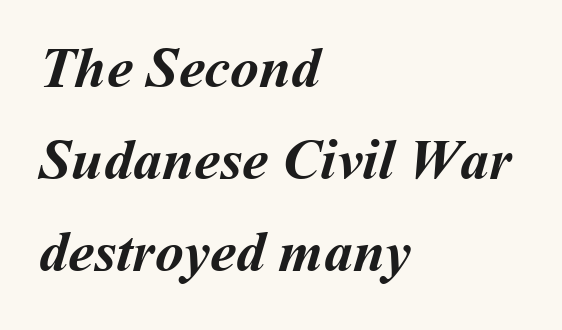
{"bold": "yes", "weight": "semibold", "width": "normal", "stroke_contrast": "medium", "x_height": "medium", "monospaced": "no", "underline": "no", "align": "left", "line_spacing": "normal", "line_spacing_ratio": 1.59, "letter_spacing": "normal", "letter_spacing_em": 0.0, "glyph_px": 58}
